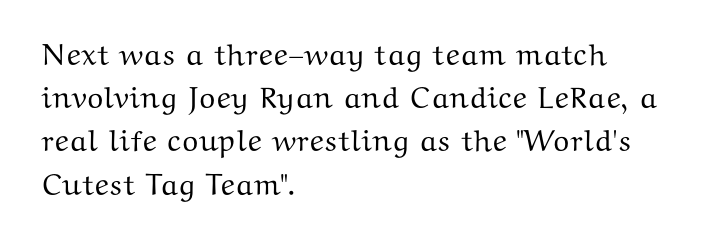
{"serif": "yes", "italic": "no", "width": "wide", "stroke_contrast": "medium", "x_height": "medium", "monospaced": "no", "underline": "no", "align": "left", "line_spacing": "normal", "line_spacing_ratio": 1.44, "letter_spacing": "normal", "letter_spacing_em": 0.0, "glyph_px": 30}
